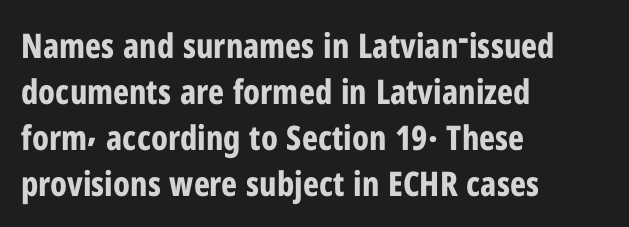
A typesetter would mark this as roman, not italic. This rendering features lettering with no underline. Regarding leading, the lines here are spaced in the standard way. Check where the strokes stop: nothing finishes them off — pure sans.
